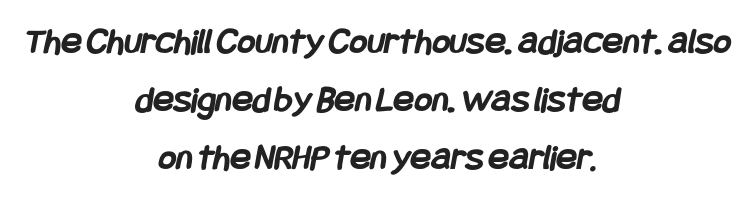
The image shows 38 px semibold, condensed sans-serif type; set centered, normal line spacing (1.53x), normal letter spacing, not underlined; low stroke contrast and a large x-height.
